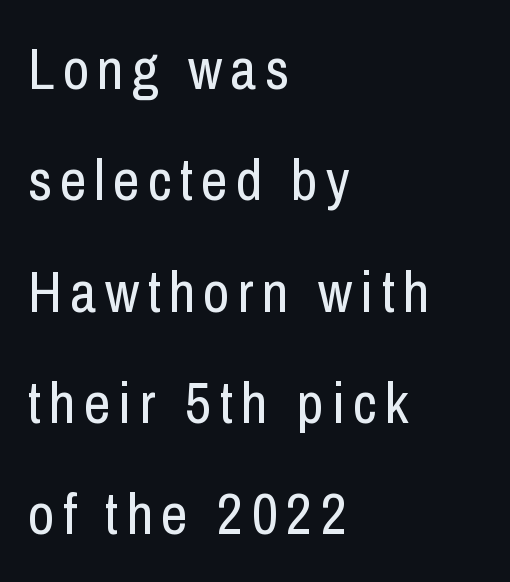
The image shows 58 px regular-weight, condensed sans-serif type, upright; set left-aligned, loose line spacing (1.92x), not underlined; low stroke contrast and a medium x-height.
